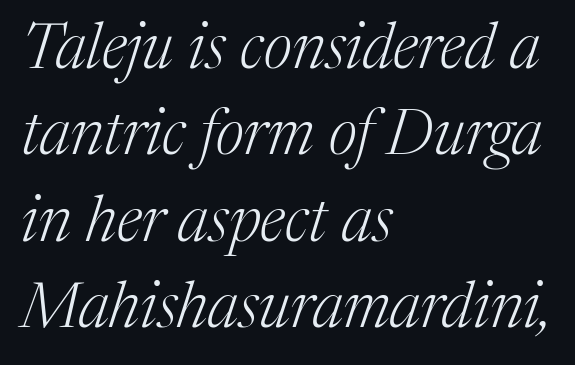
Q: Is the text bold? A: No.
Q: Is the text italic (slanted)? A: Yes, it leans right by about 17 degrees.
Q: Is the typeface a serif or a sans-serif typeface? A: Serif.
Q: Is the text underlined? A: No.
Q: How is the paragraph aligned? A: Left-aligned.
Q: Is the spacing between letters normal or unusually wide? A: Normal.
Q: Is the spacing between lines tight, normal or loose? A: Normal.
Q: Width (condensed, normal, or wide)? A: Normal.
Q: Stroke contrast? A: Medium.
Q: x-height? A: Medium.
Q: Monospaced? A: No.
